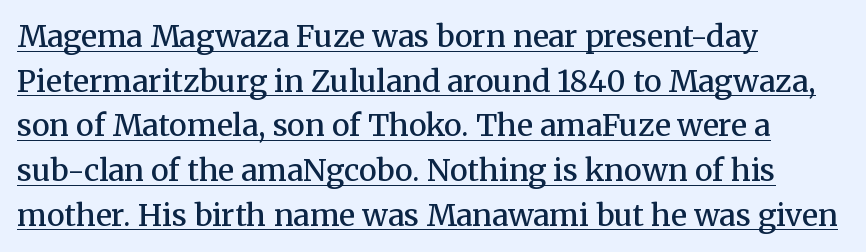
Q: Is the text bold? A: Semi-bold.
Q: Is the text italic (slanted)? A: No, it is upright.
Q: Is the typeface a serif or a sans-serif typeface? A: Serif.
Q: Is the text underlined? A: Yes.
Q: How is the paragraph aligned? A: Left-aligned.
Q: Is the spacing between letters normal or unusually wide? A: Normal.
Q: Is the spacing between lines tight, normal or loose? A: Normal.
Q: Width (condensed, normal, or wide)? A: Normal.
Q: Stroke contrast? A: Medium.
Q: x-height? A: Medium.
Q: Monospaced? A: No.
